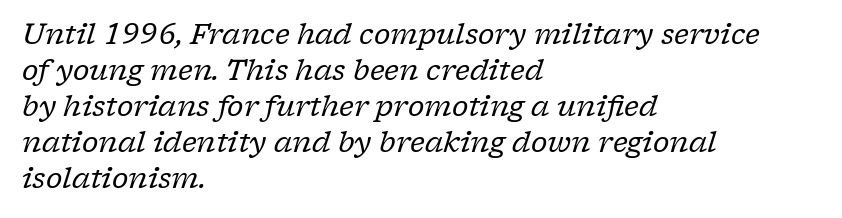
Each new line begins a customary step beneath the previous one. These lines are set flush left with a ragged right edge. The passage shown is typeset with a serif family. Is this a heavy cut? Hardly; it is regular or lighter. Spacing verdict: proportional, widths tailored to each character. Type without underlining.
